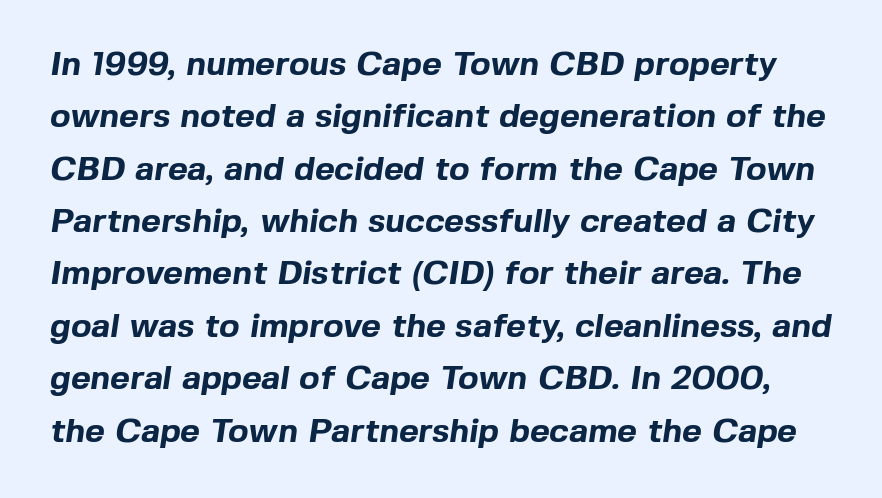
Q: Is the text bold? A: Yes.
Q: Is the typeface a serif or a sans-serif typeface? A: Sans-serif.
Q: Is the text underlined? A: No.
Q: Is the spacing between letters normal or unusually wide? A: Normal.
Q: Is the spacing between lines tight, normal or loose? A: Normal.
Q: Width (condensed, normal, or wide)? A: Normal.
Q: x-height? A: Medium.
Q: Monospaced? A: No.
